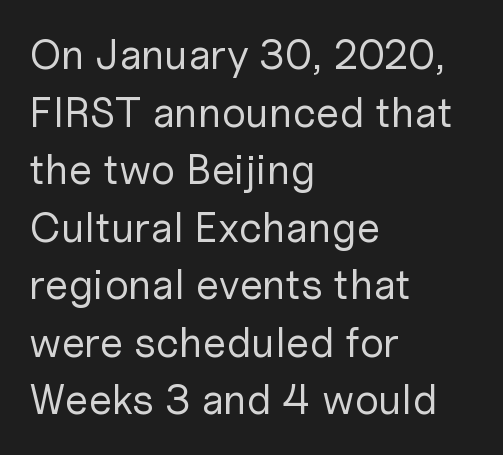
The image shows 42 px regular-weight sans-serif type, upright; set left-aligned, normal line spacing (1.37x), normal letter spacing, not underlined; low stroke contrast and a medium x-height.
